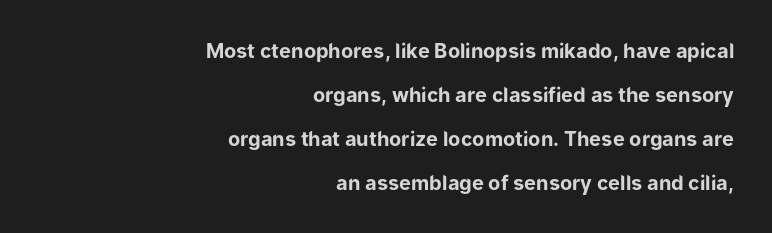
{"italic": "no", "bold": "yes", "underline": "no", "align": "right", "line_spacing": "loose", "line_spacing_ratio": 2.2, "letter_spacing": "normal", "letter_spacing_em": 0.0, "glyph_px": 20}
